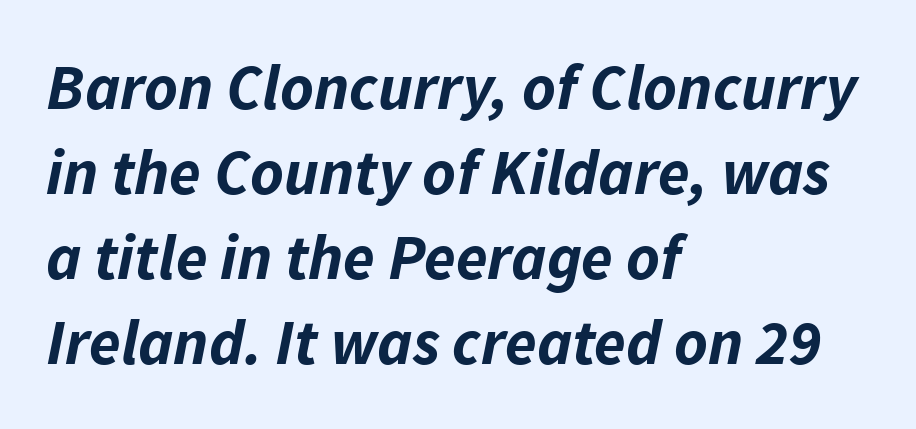
Does extra space separate the letters? No, they use regular spacing. Caption: bold face, heavy strokes. The specimen omits any rule beneath the text block's lines. The font's italic variant was chosen for this text. Every row of glyphs begins at an identical x-position on the left. One glance says typical: line gaps are just what's usual.
